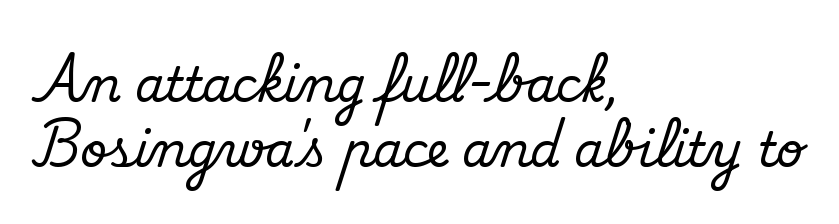
Note the varied advance widths — an 'i' is clearly narrower than an 'm'. Casual observation: everything's shoved over to the left. These lines are composed in type with serifs. Only glyphs here, with clear space below each row. There is no visible air inserted between adjacent glyphs.
